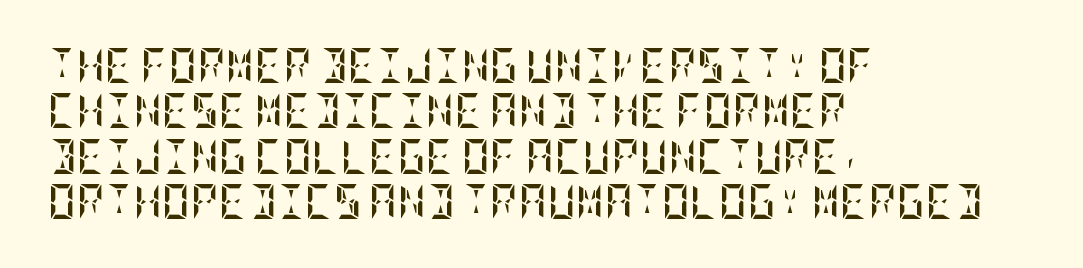
{"italic": "no", "bold": "yes", "weight": "semibold", "width": "condensed", "stroke_contrast": "low", "x_height": "large", "underline": "no", "align": "left", "line_spacing": "normal", "line_spacing_ratio": 1.3, "letter_spacing": "normal", "letter_spacing_em": 0.0, "glyph_px": 35}
